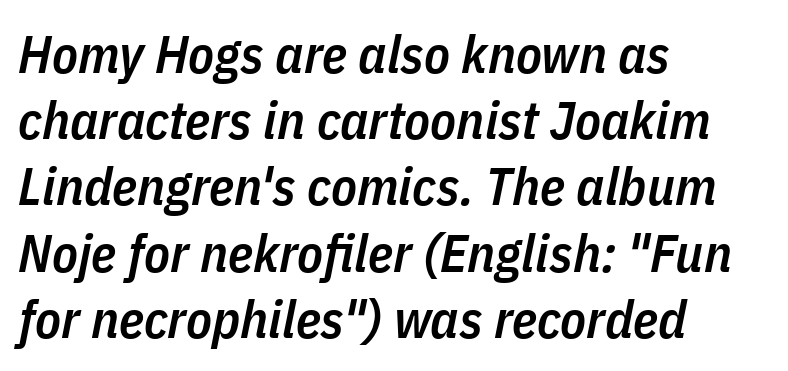
{"italic": "yes", "lean": "right", "slant_degrees": 11, "bold": "semi", "weight": "semibold", "width": "condensed", "stroke_contrast": "low", "x_height": "medium", "monospaced": "no", "underline": "no", "align": "left", "line_spacing": "normal", "line_spacing_ratio": 1.25, "letter_spacing": "normal", "letter_spacing_em": 0.0, "glyph_px": 53}
